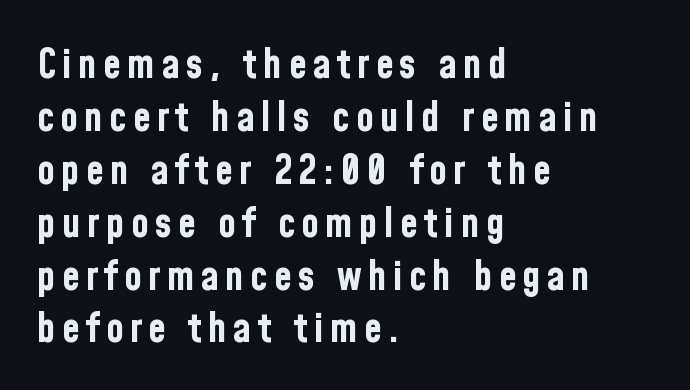
The image shows 41 px bold, condensed sans-serif type, upright; set left-aligned, normal line spacing (1.29x), not underlined; low stroke contrast and a medium x-height.
